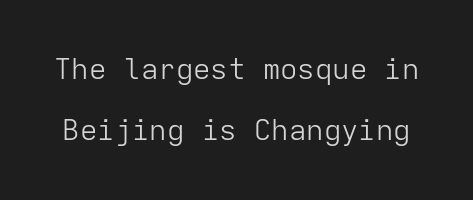
The image shows 29 px light sans-serif type, upright, monospaced; set loose line spacing (2.1x), normal letter spacing, not underlined; low stroke contrast and a medium x-height.
